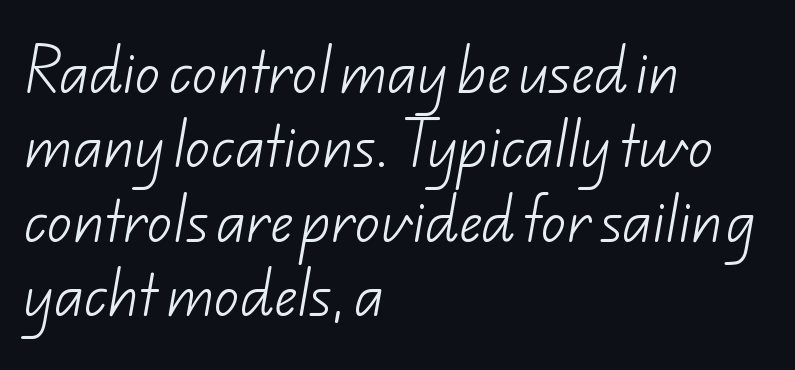
The image shows 50 px light sans-serif type; set left-aligned, normal line spacing (1.49x), normal letter spacing, not underlined; low stroke contrast and a small x-height.
